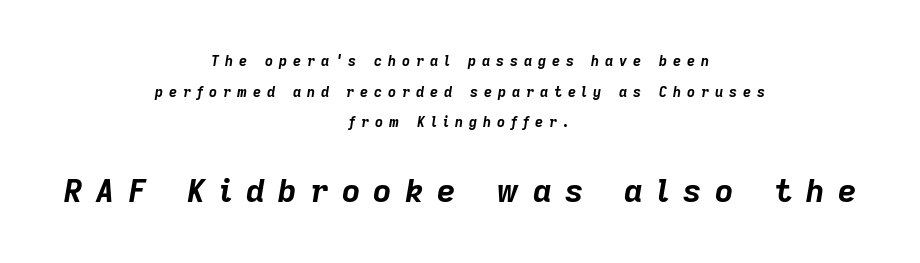
The image shows 32 px bold type, italic (leaning right); set centered, loose line spacing (2.19x), unusually wide letter spacing (+0.42 em), not underlined; the second (bottom) block is 2.29x larger; low stroke contrast and a medium x-height.
